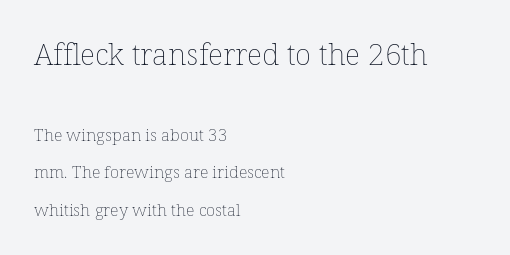
{"italic": "no", "bold": "no", "weight": "thin", "width": "normal", "stroke_contrast": "low", "x_height": "medium", "monospaced": "no", "underline": "no", "align": "left", "line_spacing": "loose", "line_spacing_ratio": 2.18, "letter_spacing": "normal", "letter_spacing_em": 0.0, "larger_block": "first", "size_ratio": 1.76, "glyph_px": 30}
